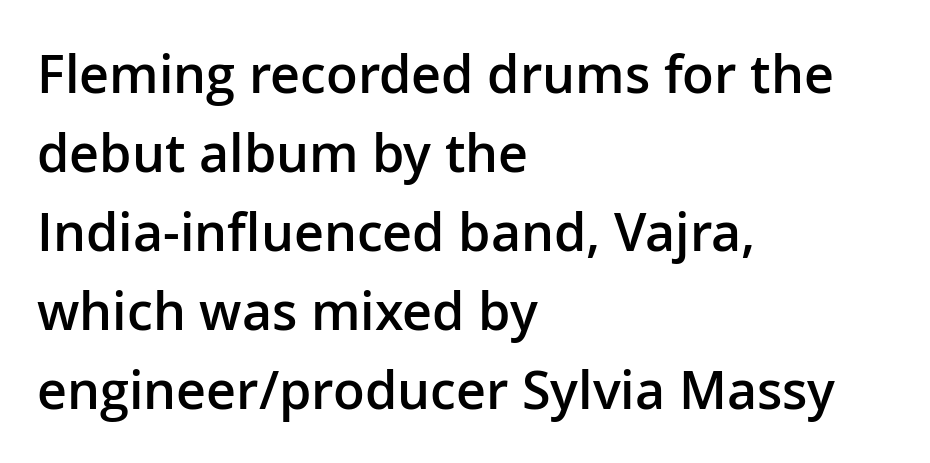
Q: Is the text bold? A: Semi-bold.
Q: Is the text italic (slanted)? A: No, it is upright.
Q: Is the typeface a serif or a sans-serif typeface? A: Sans-serif.
Q: Is the text underlined? A: No.
Q: How is the paragraph aligned? A: Left-aligned.
Q: Is the spacing between letters normal or unusually wide? A: Normal.
Q: Is the spacing between lines tight, normal or loose? A: Normal.
Q: Width (condensed, normal, or wide)? A: Normal.
Q: Stroke contrast? A: Low.
Q: x-height? A: Medium.
Q: Monospaced? A: No.
